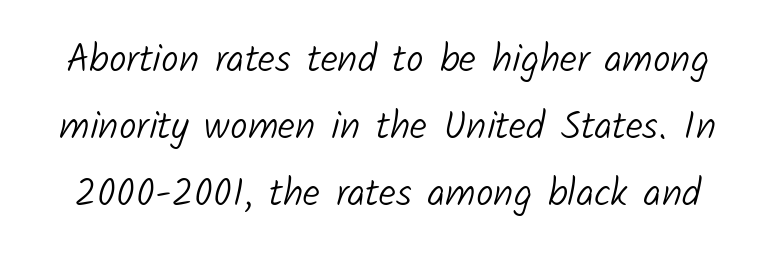
{"serif": "no", "bold": "no", "weight": "light", "width": "normal", "stroke_contrast": "low", "x_height": "medium", "monospaced": "no", "underline": "no", "line_spacing_ratio": 1.72, "letter_spacing": "normal", "letter_spacing_em": 0.0, "glyph_px": 39}
